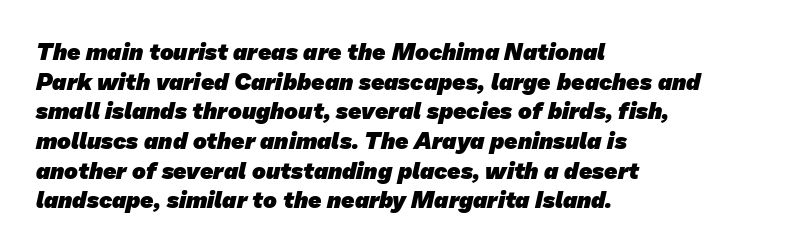
The image shows 23 px bold type; set left-aligned, normal line spacing (1.29x), normal letter spacing, not underlined.
